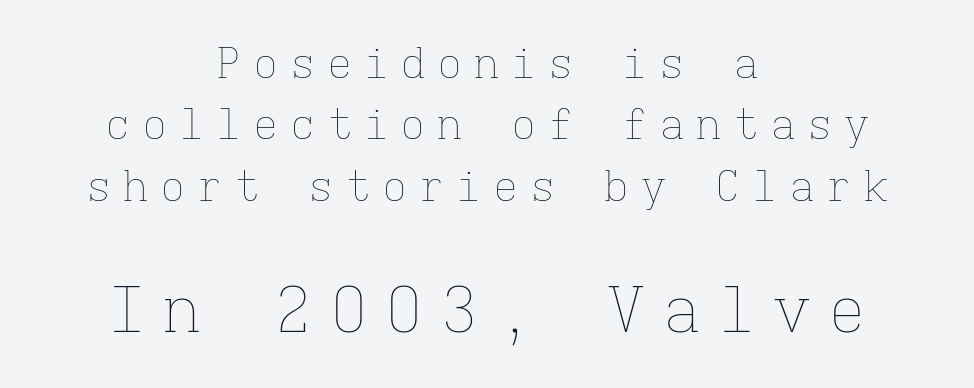
Q: Is the text bold? A: No.
Q: Is the text italic (slanted)? A: No, it is upright.
Q: Is the text underlined? A: No.
Q: How is the paragraph aligned? A: Centered.
Q: Is the spacing between letters normal or unusually wide? A: Unusually wide.
Q: Is the spacing between lines tight, normal or loose? A: Normal.
Q: Which block of text is set in a larger size, the first (top) or the second (bottom)? A: The second (bottom) one.
Q: Width (condensed, normal, or wide)? A: Normal.
Q: Stroke contrast? A: Low.
Q: x-height? A: Medium.
Q: Monospaced? A: Yes.
